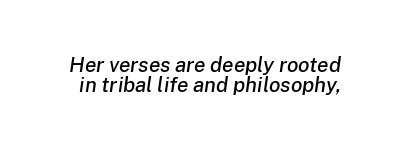
The rendering applies a slant to the glyphs. Horizontal bands of white between lines are thin slivers. The specimen omits any rule beneath the text block's lines. The gaps between neighbouring characters are ordinary and unremarkable.
